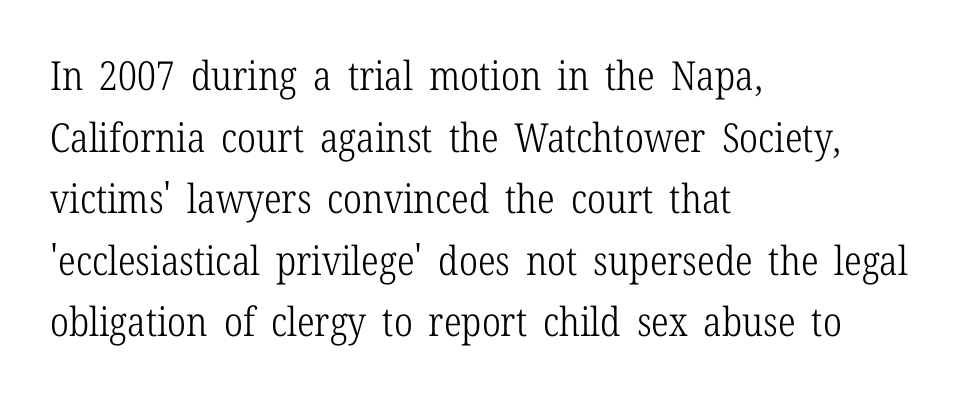
Q: Is the text bold? A: No.
Q: Is the text italic (slanted)? A: No, it is upright.
Q: Is the typeface a serif or a sans-serif typeface? A: Serif.
Q: Is the text underlined? A: No.
Q: How is the paragraph aligned? A: Left-aligned.
Q: Is the spacing between letters normal or unusually wide? A: Normal.
Q: Is the spacing between lines tight, normal or loose? A: Normal.
Q: Width (condensed, normal, or wide)? A: Condensed.
Q: Stroke contrast? A: Low.
Q: x-height? A: Medium.
Q: Monospaced? A: No.
